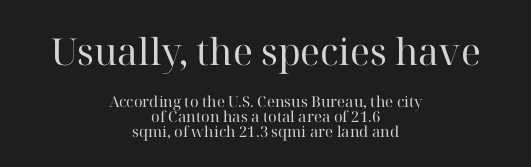
Letterform terminals end in serifs throughout the passage. Lines of text with bare space underneath. Bold? No — there's no thickening of the strokes. Typesetter's note — upper block bumped up in size, lower block left smaller. Each letter keeps its own natural width here, so spacing adapts to shape. These lines were composed using upright roman letters.
